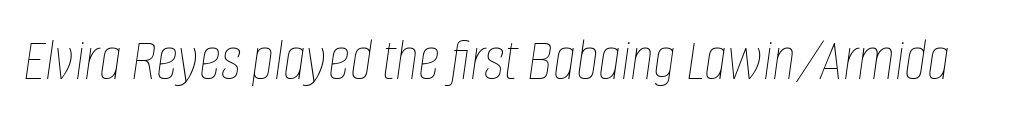
Q: Is the text bold? A: No.
Q: Is the text italic (slanted)? A: Yes, it leans right by about 8 degrees.
Q: Is the text underlined? A: No.
Q: Is the spacing between letters normal or unusually wide? A: Normal.
Q: Width (condensed, normal, or wide)? A: Condensed.
Q: Stroke contrast? A: Low.
Q: x-height? A: Large.
Q: Monospaced? A: No.
